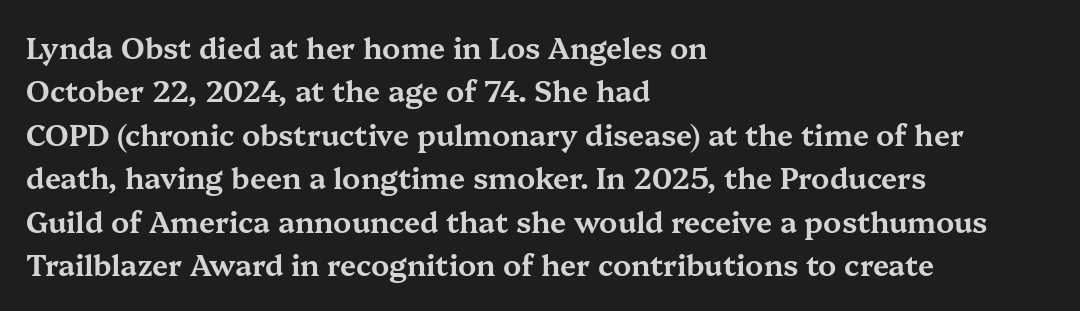
In terms of letterspacing, this is plain default setting. Do the characters align in a grid? No, the font is proportional. You can tell from the footed stems that serif type was used. Rendered with straight, roman letterforms. Has an underline been added? It has not.
